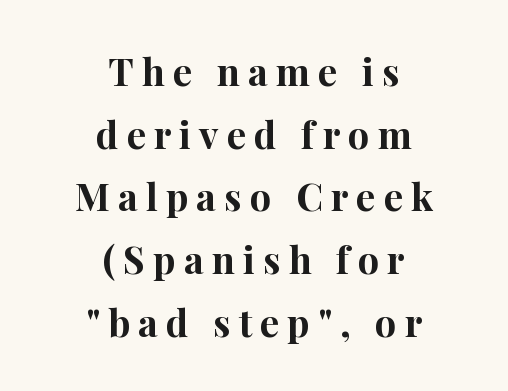
Note the varied advance widths — an 'i' is clearly narrower than an 'm'. In terms of letterform style, serifs are clearly present. Unmarked baselines from the first word to the last. Line starts and ends both wander, symmetrically. Ordinary non-slanted type is in use.
